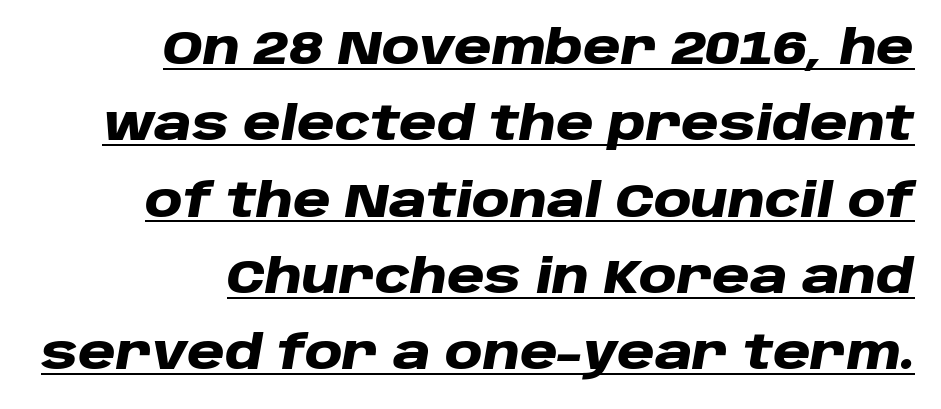
{"italic": "yes", "lean": "right", "slant_degrees": 10, "bold": "yes", "weight": "heavy", "width": "wide", "stroke_contrast": "low", "x_height": "large", "monospaced": "no", "underline": "yes", "align": "right", "line_spacing": "normal", "line_spacing_ratio": 1.66, "letter_spacing": "normal", "letter_spacing_em": 0.0, "glyph_px": 46}
